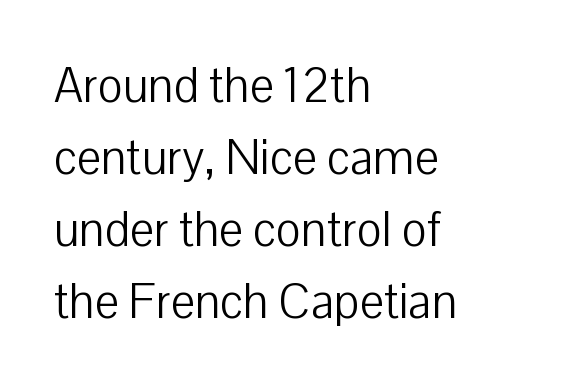
The image shows 48 px light sans-serif type, upright; set left-aligned, normal line spacing (1.5x), normal letter spacing, not underlined; low stroke contrast and a medium x-height.
